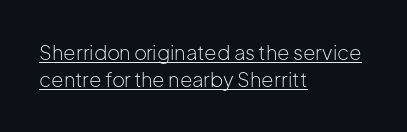
Q: Is the text bold? A: No.
Q: Is the text italic (slanted)? A: No, it is upright.
Q: Is the text underlined? A: Yes.
Q: How is the paragraph aligned? A: Left-aligned.
Q: Is the spacing between letters normal or unusually wide? A: Normal.
Q: Is the spacing between lines tight, normal or loose? A: Normal.
